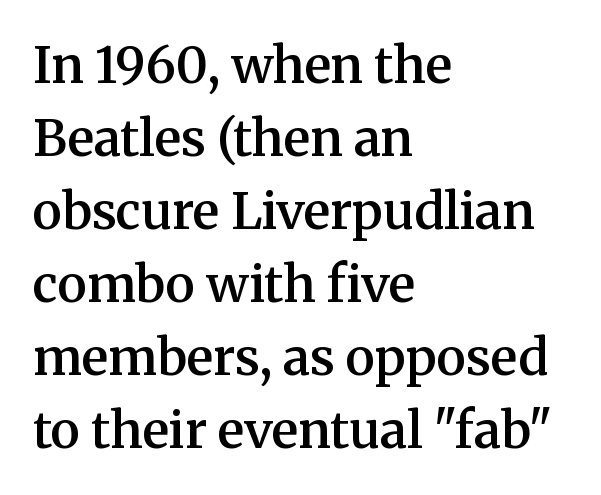
The passage shown stacks its lines at a standard gap. Spacing between characters is what you'd get straight out of the box. One-word summary of the alignment: left. Honestly, there is no underline to notice here at all.
